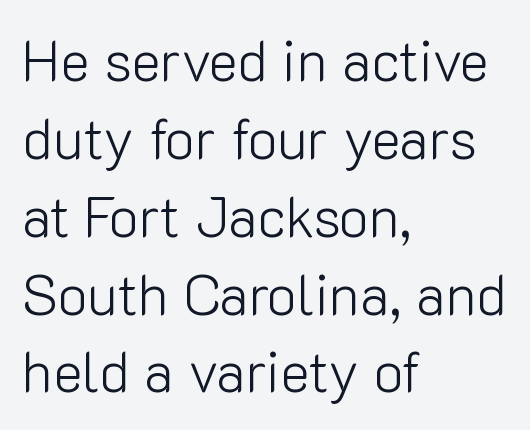
{"serif": "no", "italic": "no", "bold": "no", "weight": "light", "width": "normal", "stroke_contrast": "low", "x_height": "medium", "monospaced": "no", "underline": "no", "align": "left", "line_spacing": "normal", "line_spacing_ratio": 1.39, "letter_spacing": "normal", "letter_spacing_em": 0.0, "glyph_px": 56}
